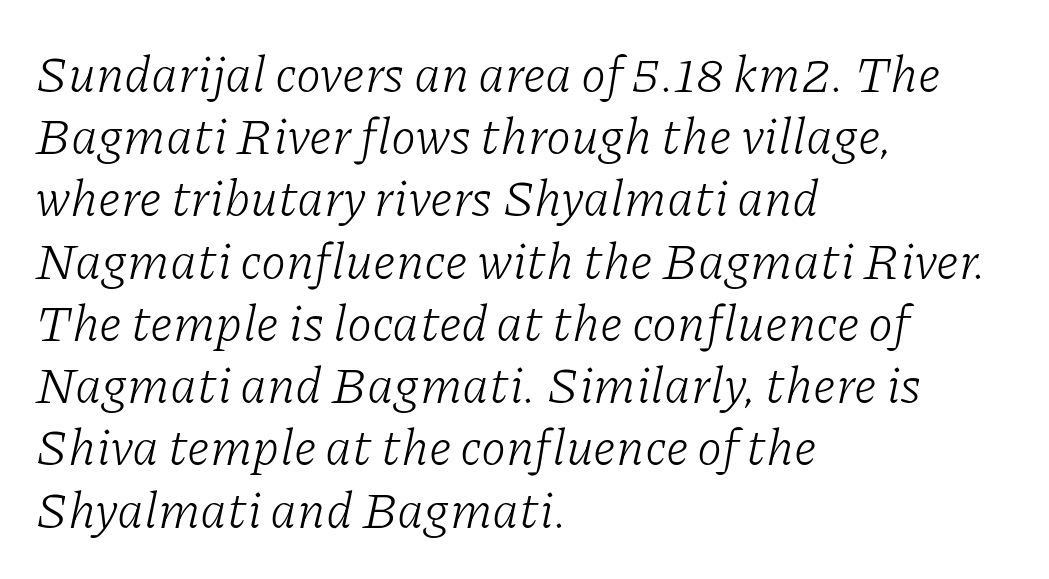
The image shows 51 px light serif type, italic (leaning right); set left-aligned, line spacing 1.22x, normal letter spacing, not underlined; low stroke contrast and a medium x-height.
